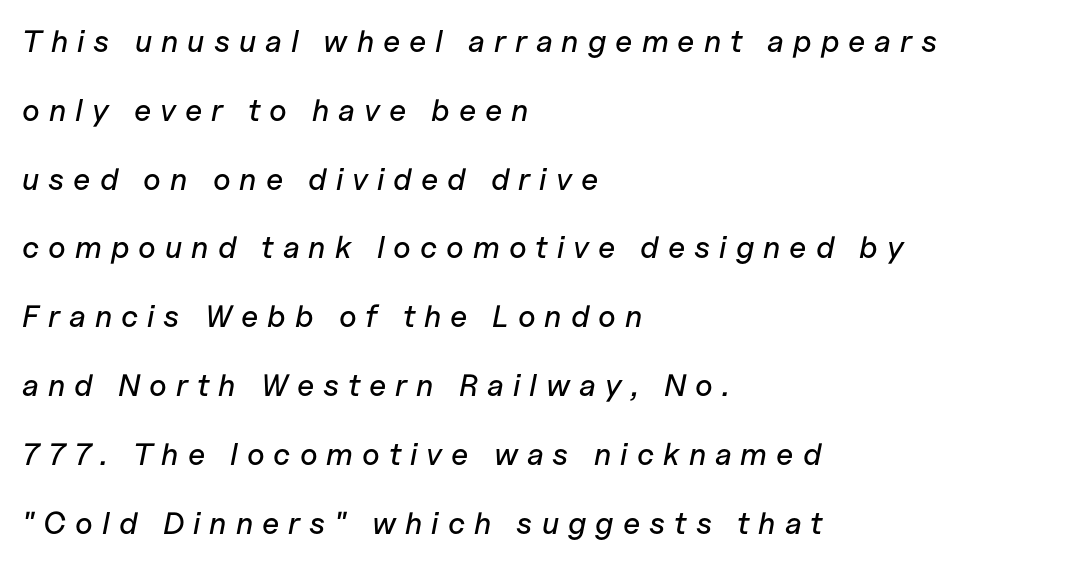
The image shows 31 px text type, italic (leaning right); set left-aligned, loose line spacing (2.22x), unusually wide letter spacing (+0.29 em), not underlined; low stroke contrast and a medium x-height.
